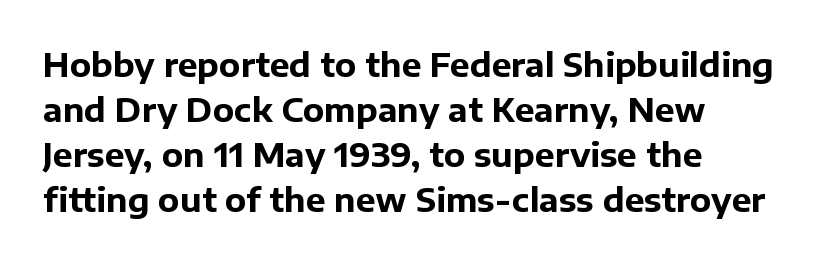
Line beginnings align vertically; line endings do not. Vertical spacing — default. Default kerning and tracking; the words read as compact shapes. Type without underlining. Unlike a traditional serif, this face leaves its strokes unadorned. Strong, thick strokes mark this as bold type.
